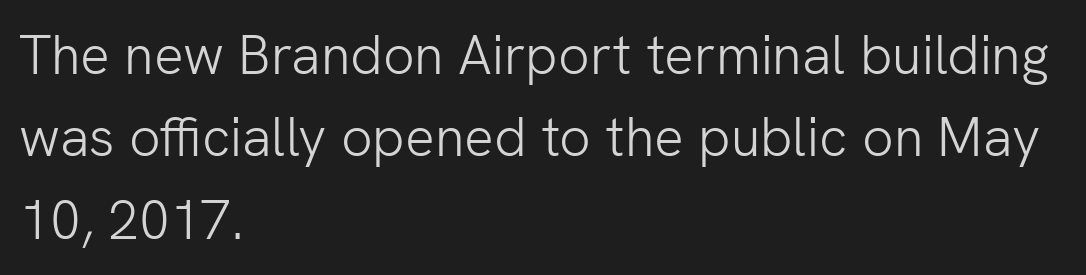
Q: Is the text bold? A: No.
Q: Is the text italic (slanted)? A: No, it is upright.
Q: Is the typeface a serif or a sans-serif typeface? A: Sans-serif.
Q: Is the text underlined? A: No.
Q: How is the paragraph aligned? A: Left-aligned.
Q: Is the spacing between letters normal or unusually wide? A: Normal.
Q: Is the spacing between lines tight, normal or loose? A: Normal.
Q: Width (condensed, normal, or wide)? A: Normal.
Q: Stroke contrast? A: Low.
Q: x-height? A: Medium.
Q: Monospaced? A: No.
